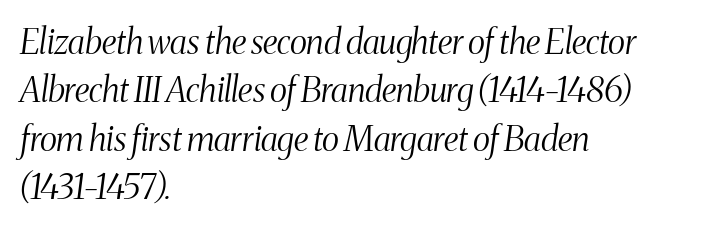
Bare-footed words on every line. Vertically, the passage feels balanced, rows spaced as you'd expect. The typesetting does not lean heavy: it is not bold. The passage shown is typed in a proportional face where columns would drift. A serif font was chosen for this passage.
